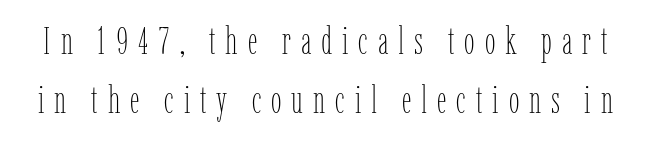
The image shows 38 px thin, condensed type, upright; set normal line spacing (1.56x), unusually wide letter spacing (+0.26 em), not underlined; low stroke contrast and a medium x-height.
